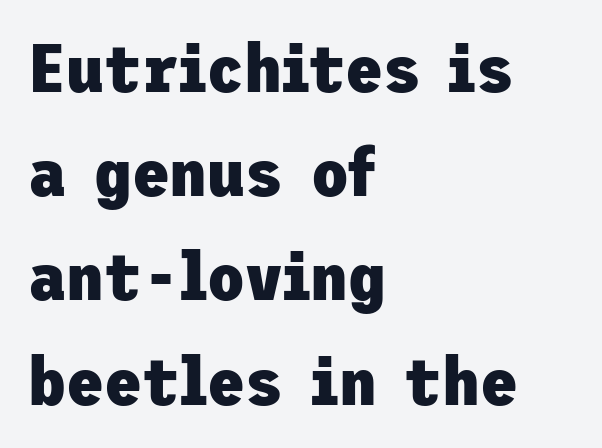
{"serif": "no", "italic": "no", "bold": "yes", "weight": "heavy", "width": "normal", "stroke_contrast": "low", "x_height": "medium", "underline": "no", "align": "left", "line_spacing": "normal", "line_spacing_ratio": 1.51, "letter_spacing": "normal", "letter_spacing_em": 0.0, "glyph_px": 69}
